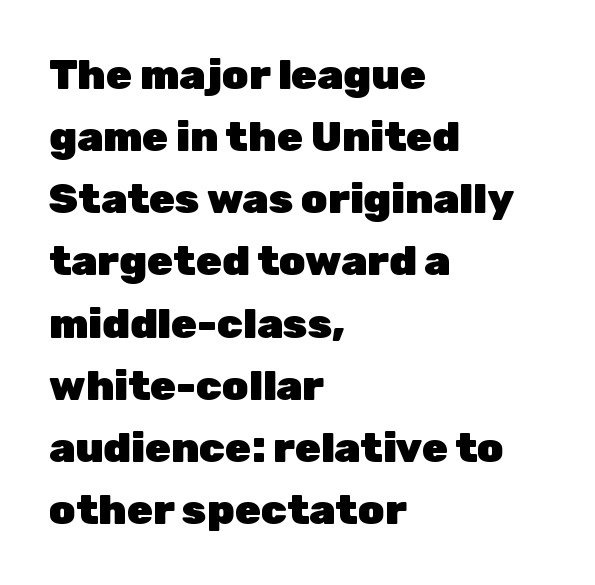
Words float on clear page, feet unadorned. Unlike a traditional serif, this face leaves its strokes unadorned. Is the block centered? No — it sits flush against the left margin. Summary of vertical rhythm: regular, with standard interline spacing.
